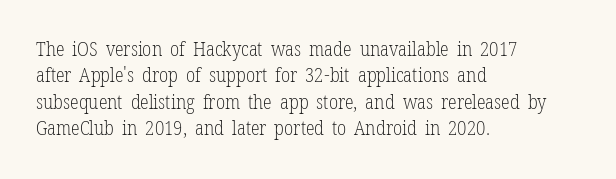
{"italic": "no", "bold": "no", "underline": "no", "align": "left", "line_spacing": "normal", "line_spacing_ratio": 1.32, "letter_spacing": "normal", "letter_spacing_em": 0.0, "glyph_px": 20}
